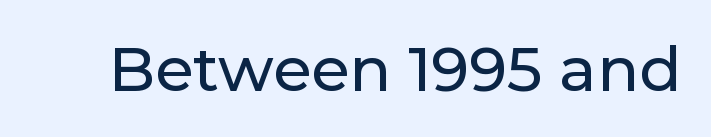
The rendering keeps characters at their native spacing. Style check: upright. The passage shown is typed in a proportional face where columns would drift. The text was rendered using a sans face with plain stroke endings.
